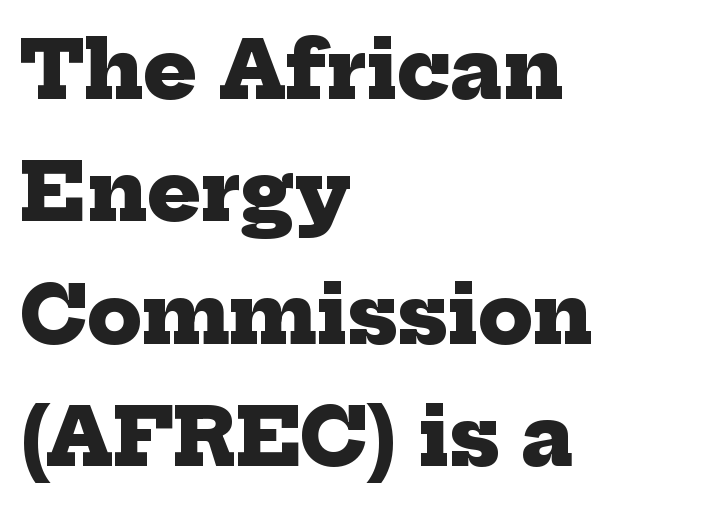
{"serif": "yes", "bold": "yes", "weight": "heavy", "width": "normal", "stroke_contrast": "low", "x_height": "medium", "monospaced": "no", "underline": "no", "align": "left", "line_spacing": "normal", "line_spacing_ratio": 1.55, "letter_spacing": "normal", "letter_spacing_em": 0.0, "glyph_px": 79}
